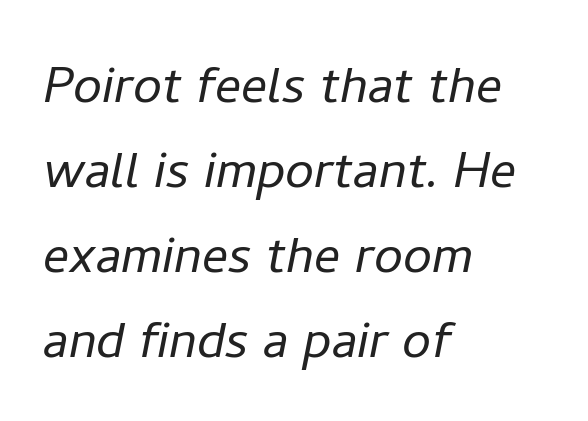
Words float on clear page, feet unadorned. Designer's note — italics engaged. The typeface has the unassuming heft of standard copy or less. Letter spacing: default. Reading down the block, your eye returns to a fixed left position each line. A typesetter would call this leading conventional body-copy spacing.
